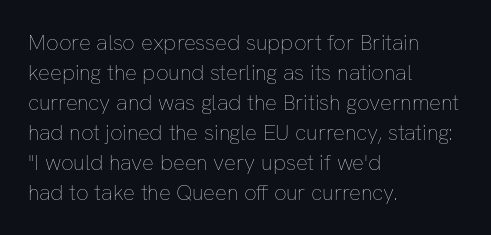
Q: Is the text bold? A: No.
Q: Is the text italic (slanted)? A: No, it is upright.
Q: Is the text underlined? A: No.
Q: How is the paragraph aligned? A: Left-aligned.
Q: Is the spacing between letters normal or unusually wide? A: Normal.
Q: Is the spacing between lines tight, normal or loose? A: Normal.
